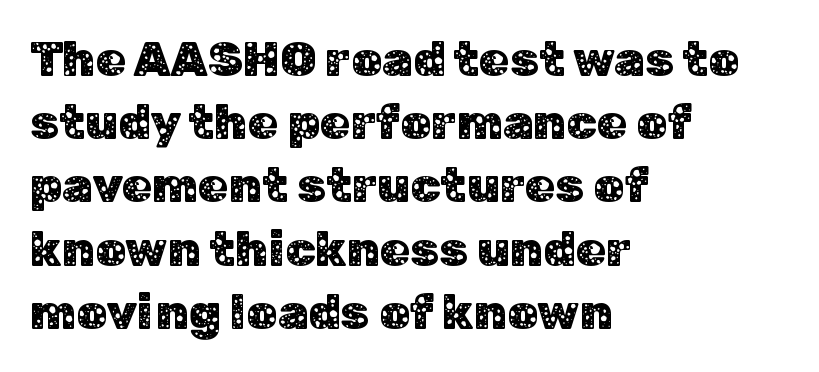
The image shows 49 px sans-serif type, upright; set left-aligned, normal line spacing (1.29x), normal letter spacing, not underlined; low stroke contrast and a medium x-height.
